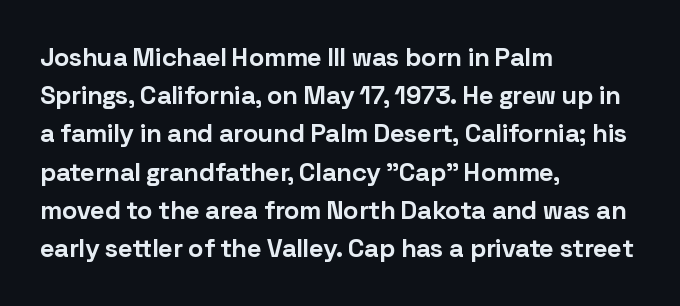
The image shows 26 px bold type, upright; set left-aligned, normal line spacing (1.47x), normal letter spacing, not underlined.
